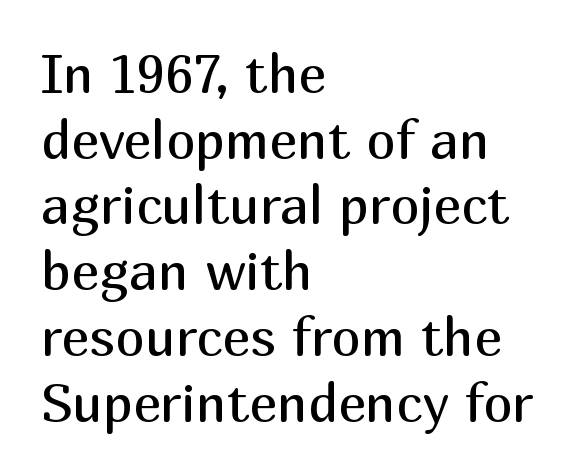
The image shows 53 px regular-weight sans-serif type, upright; set left-aligned, line spacing 1.24x, normal letter spacing, not underlined; medium stroke contrast and a medium x-height.
